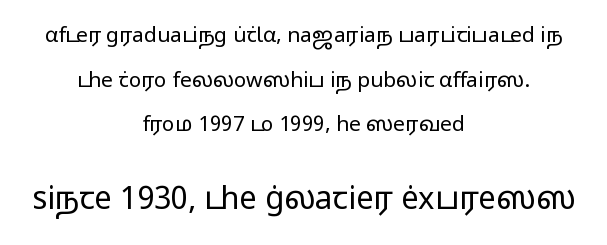
The letters in the lower block stand taller than those in the block above. Does the type have serifs? No, each stem ends abruptly. No letter is thick-stroked: the sample isn't bold. The letters stand straight up with perfectly vertical stems.
